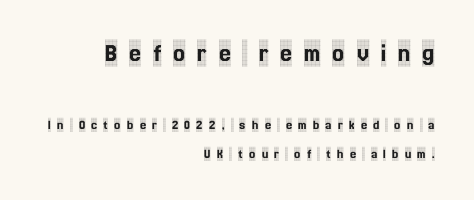
The image shows 27 px text type, upright; set right-aligned, loose line spacing (2.08x), unusually wide letter spacing (+0.43 em), not underlined; the first (top) block is 1.93x larger.
